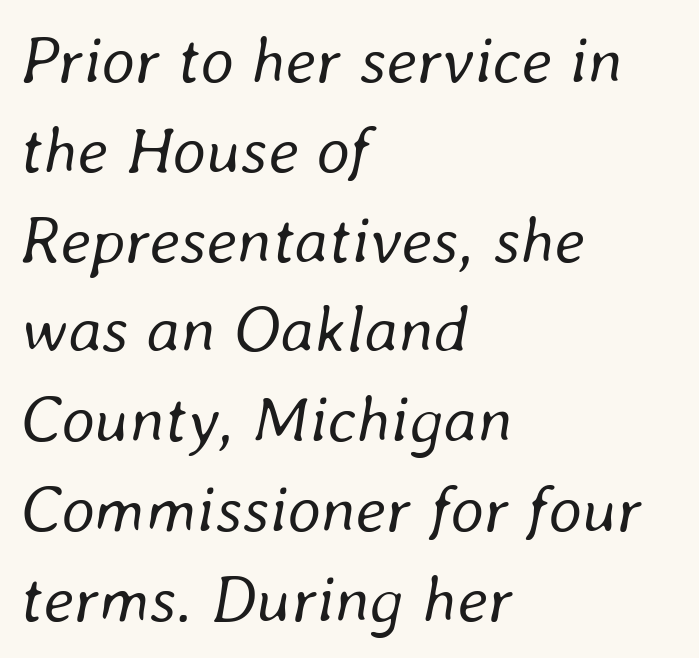
Reading down the column, the eye jumps a familiar distance to each next line. Would a proofreader flag this as italicized? Yes. Heft: none added — not bold. Visually the block forms a straight wall on the left and a jagged coastline on the right.
